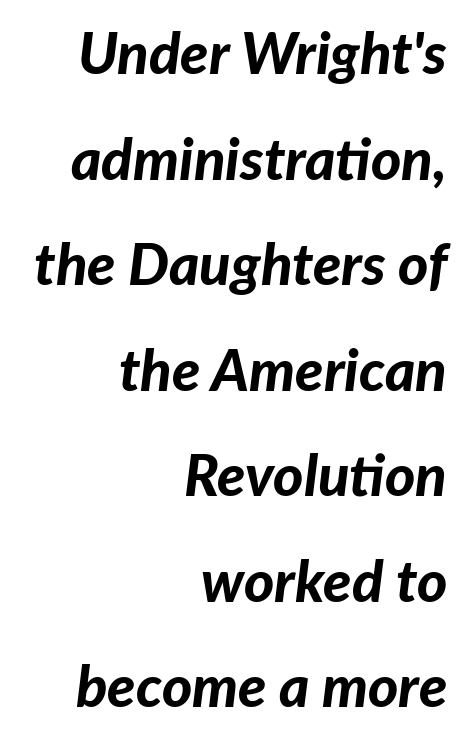
The image shows 58 px bold type, italic (leaning right); set right-aligned, line spacing 1.82x, normal letter spacing, not underlined; low stroke contrast and a medium x-height.
